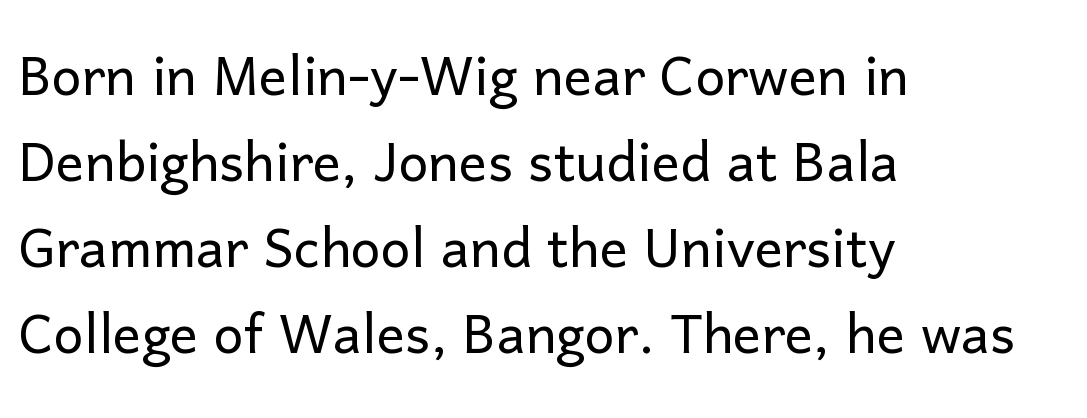
The image shows 71 px light sans-serif type, upright; set left-aligned, line spacing 1.21x, normal letter spacing, not underlined; low stroke contrast and a medium x-height.
